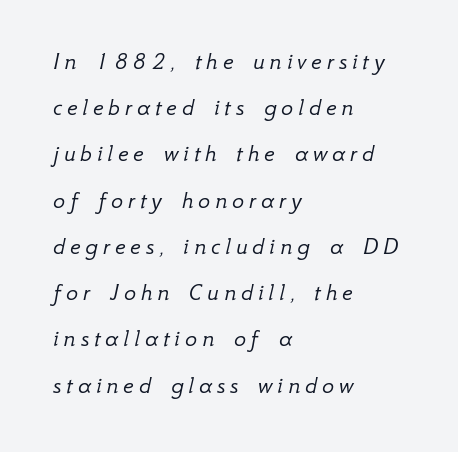
The image shows 25 px text type, italic (leaning right); set left-aligned, line spacing 1.85x, unusually wide letter spacing (+0.2 em), not underlined.
